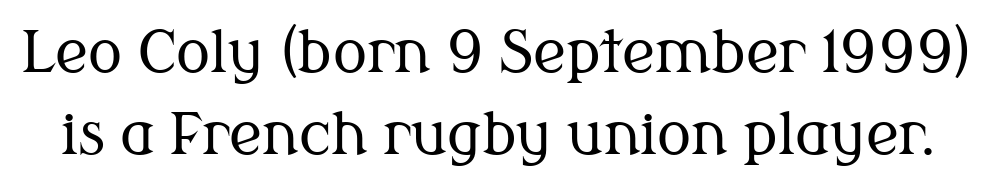
{"serif": "yes", "italic": "no", "bold": "no", "weight": "regular", "width": "normal", "stroke_contrast": "medium", "x_height": "medium", "monospaced": "no", "underline": "no", "line_spacing": "normal", "line_spacing_ratio": 1.43, "letter_spacing": "normal", "letter_spacing_em": 0.0, "glyph_px": 57}
